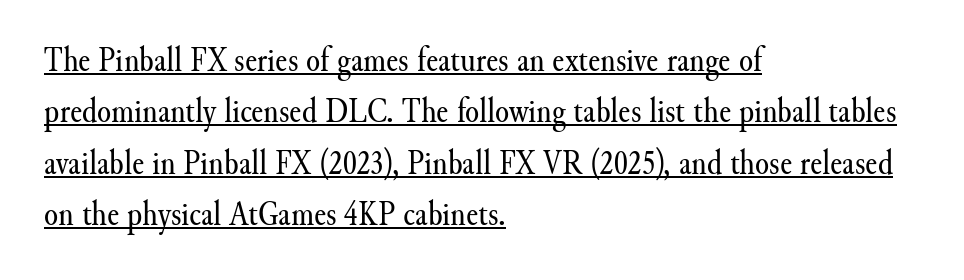
{"serif": "yes", "italic": "no", "bold": "no", "weight": "regular", "width": "normal", "stroke_contrast": "medium", "x_height": "small", "monospaced": "no", "underline": "yes", "align": "left", "line_spacing": "normal", "line_spacing_ratio": 1.43, "letter_spacing": "normal", "letter_spacing_em": 0.0, "glyph_px": 36}
